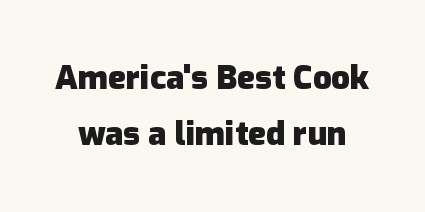
Q: Is the text bold? A: Yes.
Q: Is the text italic (slanted)? A: No, it is upright.
Q: Is the typeface a serif or a sans-serif typeface? A: Sans-serif.
Q: Is the text underlined? A: No.
Q: Is the spacing between letters normal or unusually wide? A: Normal.
Q: Width (condensed, normal, or wide)? A: Normal.
Q: Stroke contrast? A: Low.
Q: x-height? A: Medium.
Q: Monospaced? A: No.
